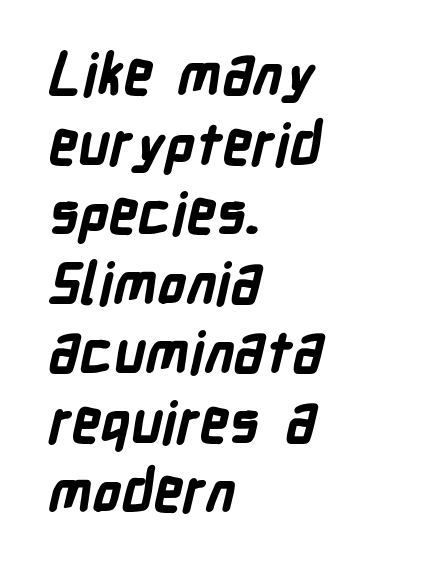
Q: Is the text bold? A: Yes.
Q: Is the typeface a serif or a sans-serif typeface? A: Sans-serif.
Q: Is the text underlined? A: No.
Q: How is the paragraph aligned? A: Left-aligned.
Q: Is the spacing between letters normal or unusually wide? A: Normal.
Q: Width (condensed, normal, or wide)? A: Condensed.
Q: Stroke contrast? A: Low.
Q: x-height? A: Medium.
Q: Monospaced? A: No.
